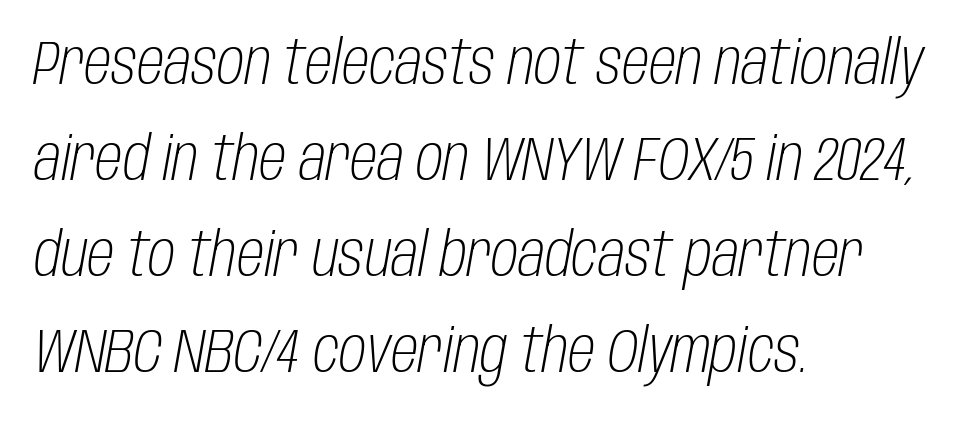
{"italic": "yes", "lean": "right", "slant_degrees": 10, "bold": "no", "weight": "light", "width": "condensed", "stroke_contrast": "low", "x_height": "large", "monospaced": "no", "underline": "no", "align": "left", "line_spacing": "normal", "line_spacing_ratio": 1.55, "letter_spacing": "normal", "letter_spacing_em": 0.0, "glyph_px": 62}
